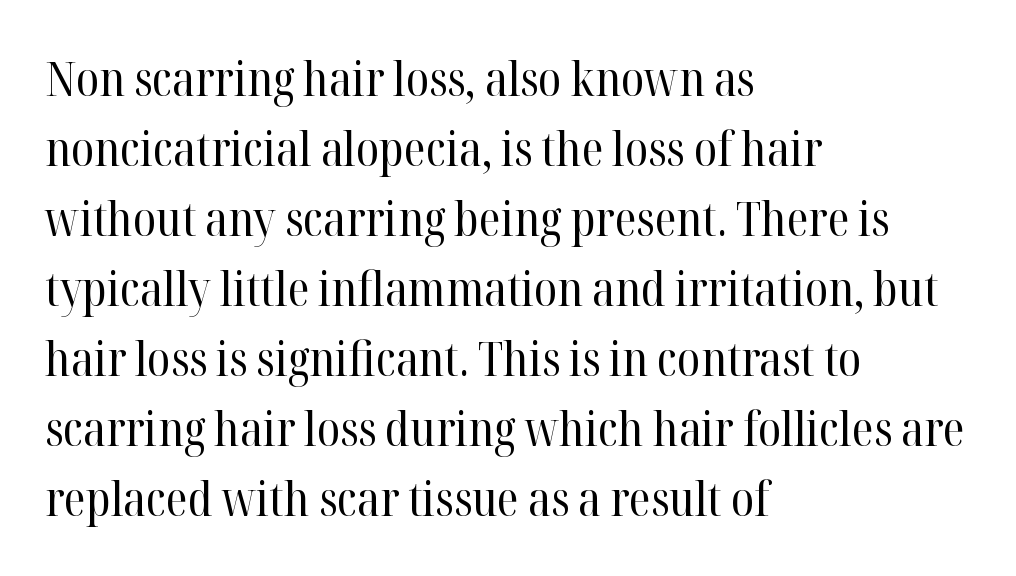
Q: Is the text bold? A: No.
Q: Is the text italic (slanted)? A: No, it is upright.
Q: Is the typeface a serif or a sans-serif typeface? A: Serif.
Q: Is the text underlined? A: No.
Q: How is the paragraph aligned? A: Left-aligned.
Q: Is the spacing between letters normal or unusually wide? A: Normal.
Q: Is the spacing between lines tight, normal or loose? A: Normal.
Q: Width (condensed, normal, or wide)? A: Normal.
Q: Stroke contrast? A: High.
Q: x-height? A: Medium.
Q: Monospaced? A: No.
